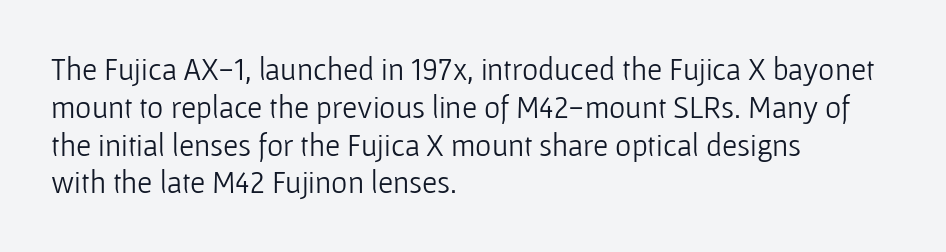
A quiet, ordinary-to-light weight characterises the typeface. The rendering shows plain stroke endings on the letterforms — a sans-serif design. No extra tracking has been applied to these lines. Letters rest on an invisible, unmarked baseline. The passage shown is typed in a proportional face where columns would drift. The lettering holds an erect, upright posture throughout.
